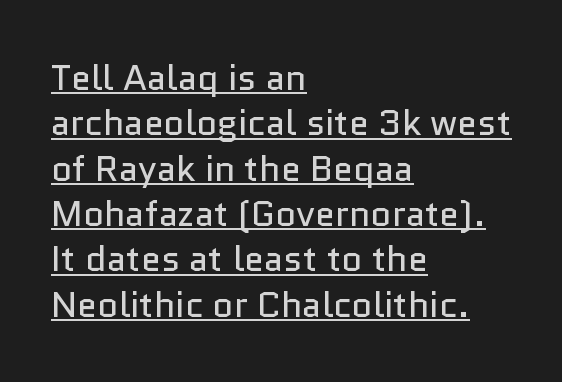
The image shows 36 px regular-weight sans-serif type, upright; set left-aligned, normal line spacing (1.26x), normal letter spacing, underlined; low stroke contrast and a medium x-height.
